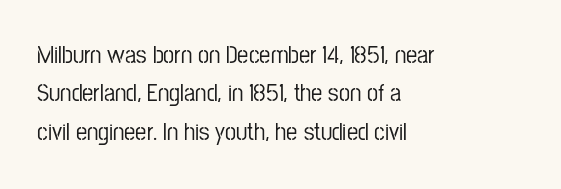
The image shows 25 px text type, upright; set left-aligned, normal line spacing (1.54x), normal letter spacing, not underlined.
